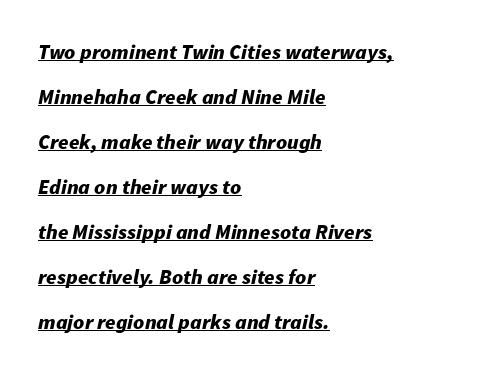
The image shows 21 px bold type, italic (leaning right); set left-aligned, loose line spacing (2.14x), normal letter spacing, underlined.
